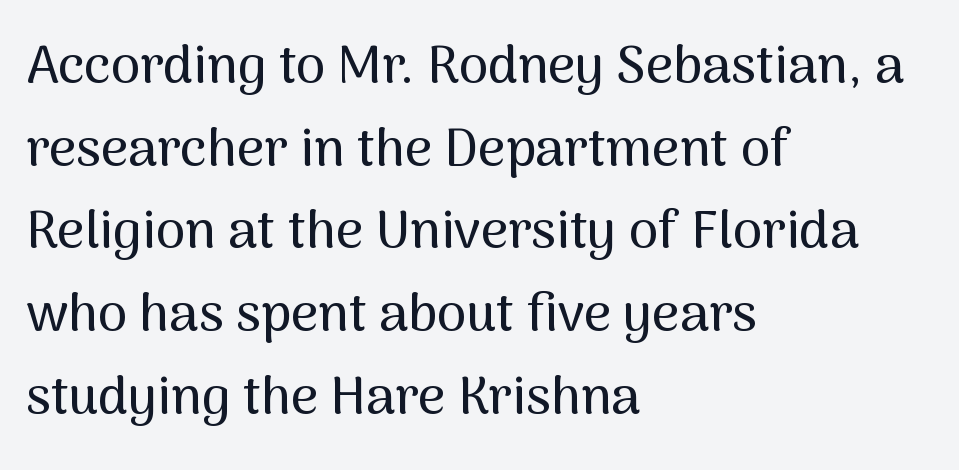
{"serif": "no", "italic": "no", "width": "normal", "stroke_contrast": "medium", "x_height": "medium", "monospaced": "no", "underline": "no", "align": "left", "line_spacing": "normal", "line_spacing_ratio": 1.56, "letter_spacing": "normal", "letter_spacing_em": 0.0, "glyph_px": 53}
